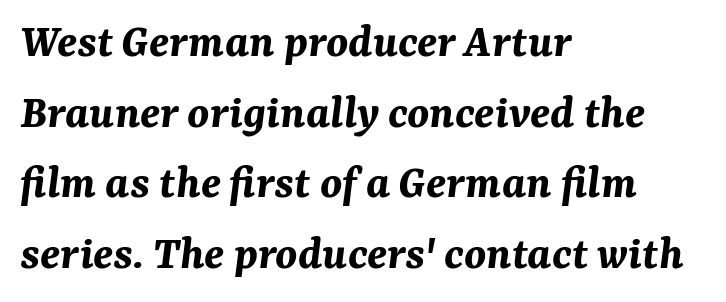
{"italic": "yes", "lean": "right", "slant_degrees": 7, "bold": "yes", "weight": "bold", "width": "normal", "stroke_contrast": "medium", "x_height": "medium", "monospaced": "no", "underline": "no", "align": "left", "line_spacing": "normal", "line_spacing_ratio": 1.44, "letter_spacing": "normal", "letter_spacing_em": 0.0, "glyph_px": 49}
